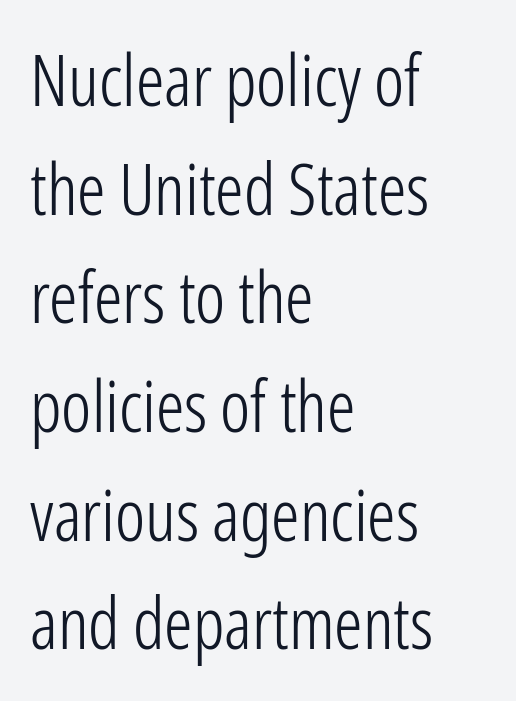
Q: Is the text bold? A: No.
Q: Is the text italic (slanted)? A: No, it is upright.
Q: Is the typeface a serif or a sans-serif typeface? A: Sans-serif.
Q: Is the text underlined? A: No.
Q: How is the paragraph aligned? A: Left-aligned.
Q: Is the spacing between letters normal or unusually wide? A: Normal.
Q: Is the spacing between lines tight, normal or loose? A: Normal.
Q: Width (condensed, normal, or wide)? A: Condensed.
Q: Stroke contrast? A: Low.
Q: x-height? A: Medium.
Q: Monospaced? A: No.
